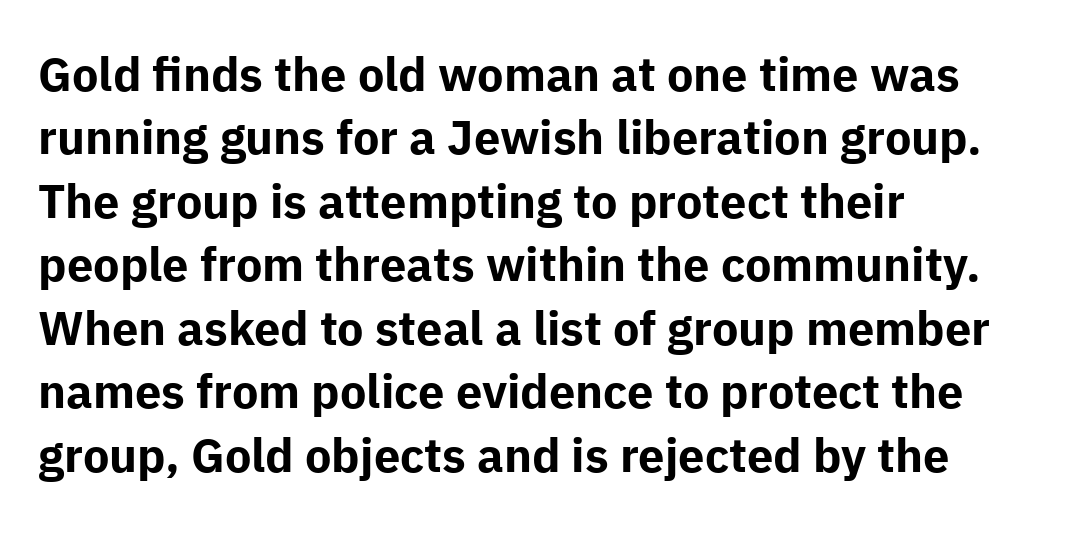
Q: Is the text bold? A: Yes.
Q: Is the text italic (slanted)? A: No, it is upright.
Q: Is the typeface a serif or a sans-serif typeface? A: Sans-serif.
Q: Is the text underlined? A: No.
Q: How is the paragraph aligned? A: Left-aligned.
Q: Is the spacing between letters normal or unusually wide? A: Normal.
Q: Is the spacing between lines tight, normal or loose? A: Normal.
Q: Width (condensed, normal, or wide)? A: Normal.
Q: Stroke contrast? A: Low.
Q: x-height? A: Medium.
Q: Monospaced? A: No.
